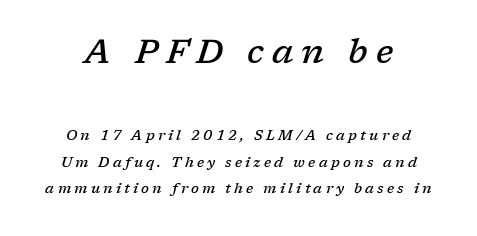
This layout puts the oversized block above and the modest block below. Note: serifs present on the glyphs. What weight is shown? A semibold, between regular and bold. Descenders are the only things crossing below the line. The rendering inserts visible extra space after every character.
